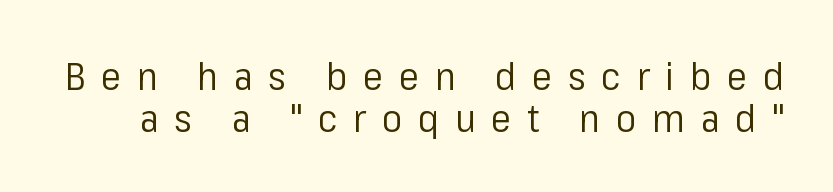
The letters stand upright; this is a roman face. Unlike a traditional serif, this face leaves its strokes unadorned. Looks like regular typesetting: each glyph gets only the width it needs. Look at the tracking — it's clearly loosened, letters drifting apart. The area under the type is left untouched.
